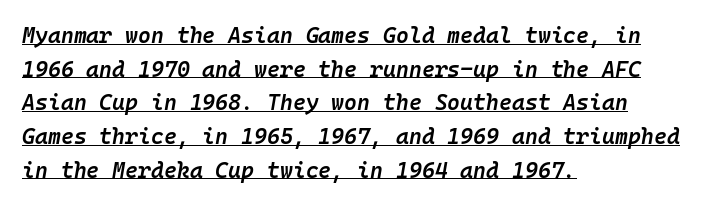
Q: Is the text bold? A: Semi-bold.
Q: Is the text italic (slanted)? A: Yes, it leans right by about 10 degrees.
Q: Is the text underlined? A: Yes.
Q: How is the paragraph aligned? A: Left-aligned.
Q: Is the spacing between letters normal or unusually wide? A: Normal.
Q: Is the spacing between lines tight, normal or loose? A: Normal.
